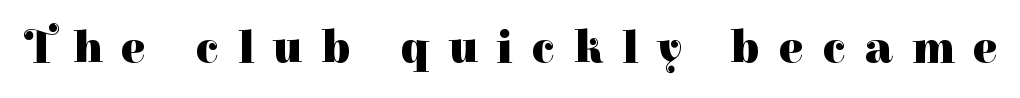
{"serif": "yes", "italic": "no", "bold": "yes", "weight": "heavy", "width": "normal", "stroke_contrast": "high", "x_height": "medium", "monospaced": "no", "underline": "no", "letter_spacing": "wide", "letter_spacing_em": 0.42, "glyph_px": 46}
